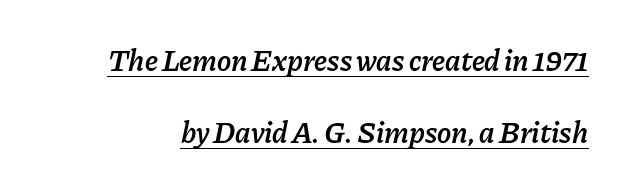
Heft: intermediate — a semibold. Observe the ordinary spacing: letters are neighbours, not strangers. Posture: slanted. This sample carries an underscore along the baseline area.
